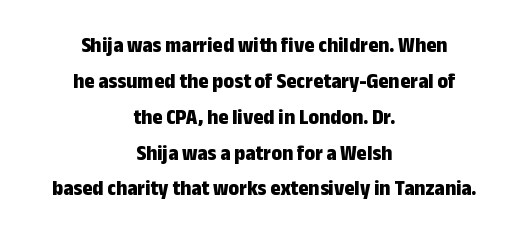
{"italic": "no", "bold": "yes", "underline": "no", "align": "center", "line_spacing": "normal", "line_spacing_ratio": 1.63, "letter_spacing": "normal", "letter_spacing_em": 0.0, "glyph_px": 22}
